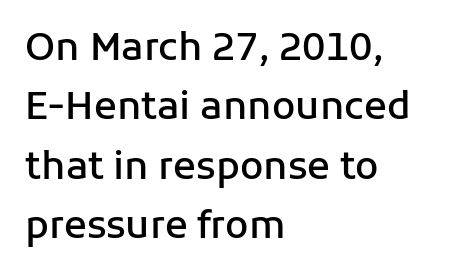
Caption: semibold face, moderately heavy strokes. Visually the block forms a straight wall on the left and a jagged coastline on the right. Notice how the stems are strictly vertical — no italics here. Look at the tracking — it's just the regular setting, nothing added. Think of a printed novel: that variable character pitch is what you see here.
